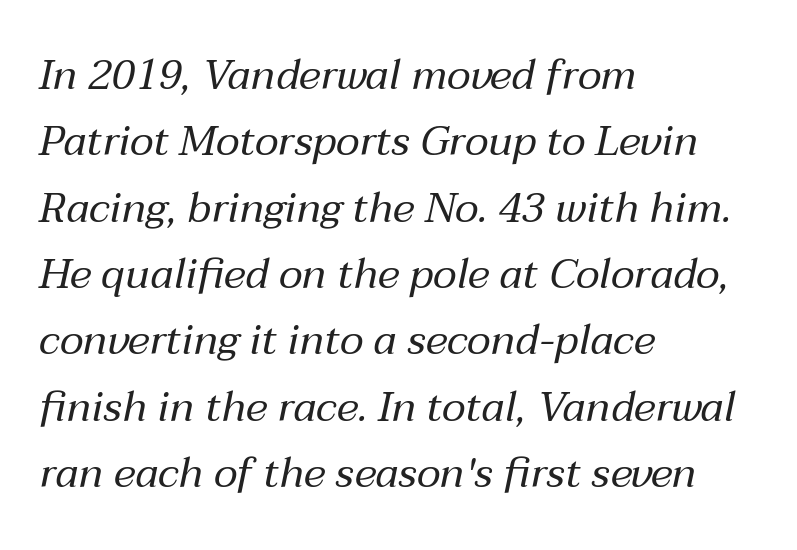
The image shows 42 px regular-weight type, italic (leaning right); set left-aligned, normal line spacing (1.58x), normal letter spacing, not underlined; medium stroke contrast and a medium x-height.
